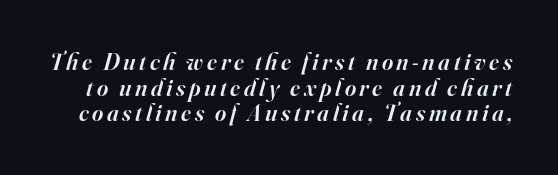
Q: Is the text bold? A: Semi-bold.
Q: Is the text italic (slanted)? A: Yes, it leans right by about 16 degrees.
Q: Is the text underlined? A: No.
Q: Is the spacing between lines tight, normal or loose? A: Tight.
